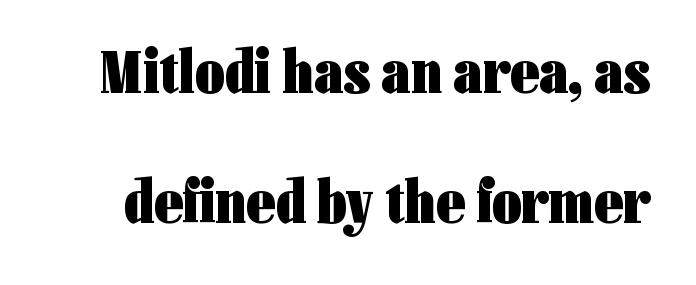
Each letter keeps its own natural width here, so spacing adapts to shape. Plenty of ink on the page — the face is bold. The glyphs in this specimen are sans serif. No extra tracking has been applied to these lines. Plain, unruled lines of type. You could fit nearly another row in the gap between these rows.
